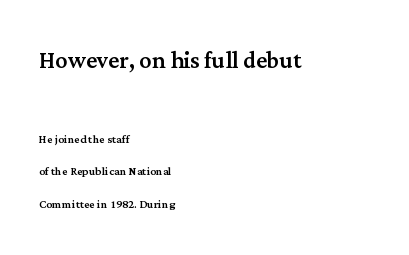
The lettering holds an erect, upright posture throughout. Observe the ordinary spacing: letters are neighbours, not strangers. Scale decreases going downward across the two blocks. Each letter keeps its own natural width here, so spacing adapts to shape.
